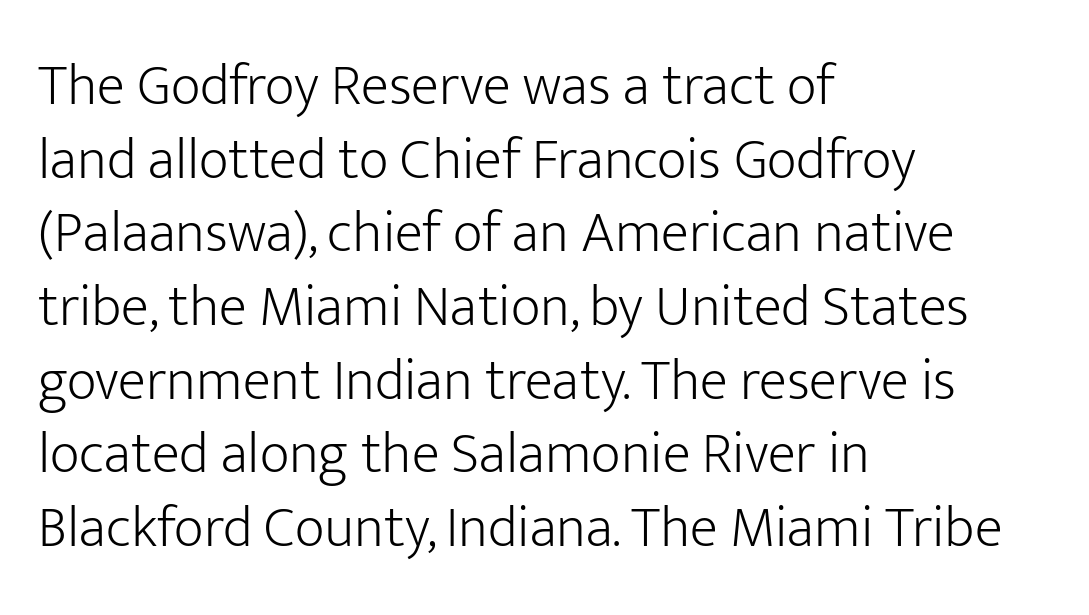
The image shows 58 px light sans-serif type, upright; set left-aligned, normal line spacing (1.27x), normal letter spacing, not underlined; low stroke contrast and a medium x-height.
